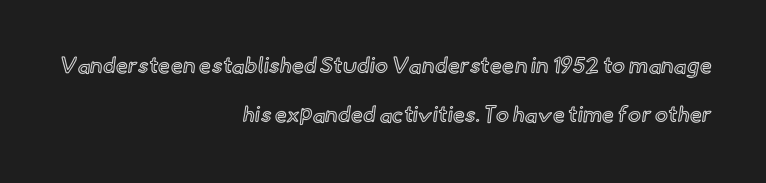
Q: Is the text italic (slanted)? A: Yes.
Q: Is the text underlined? A: No.
Q: How is the paragraph aligned? A: Right-aligned.
Q: Is the spacing between letters normal or unusually wide? A: Normal.
Q: Is the spacing between lines tight, normal or loose? A: Loose.
